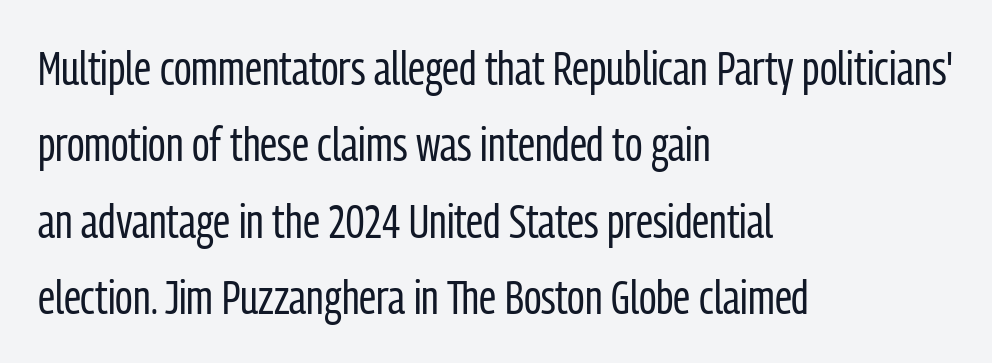
Q: Is the text bold? A: No.
Q: Is the text italic (slanted)? A: No, it is upright.
Q: Is the typeface a serif or a sans-serif typeface? A: Sans-serif.
Q: Is the text underlined? A: No.
Q: How is the paragraph aligned? A: Left-aligned.
Q: Is the spacing between letters normal or unusually wide? A: Normal.
Q: Is the spacing between lines tight, normal or loose? A: Normal.
Q: Width (condensed, normal, or wide)? A: Condensed.
Q: Stroke contrast? A: Low.
Q: x-height? A: Medium.
Q: Monospaced? A: No.
